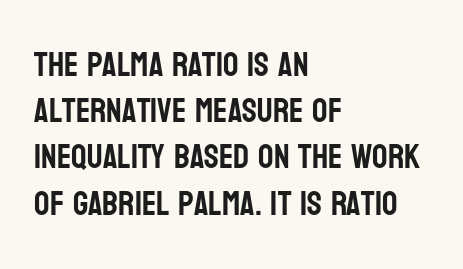
Q: Is the text italic (slanted)? A: No, it is upright.
Q: Is the typeface a serif or a sans-serif typeface? A: Sans-serif.
Q: Is the text underlined? A: No.
Q: How is the paragraph aligned? A: Left-aligned.
Q: Is the spacing between letters normal or unusually wide? A: Normal.
Q: Is the spacing between lines tight, normal or loose? A: Normal.
Q: Width (condensed, normal, or wide)? A: Condensed.
Q: Stroke contrast? A: Low.
Q: x-height? A: Large.
Q: Monospaced? A: No.
